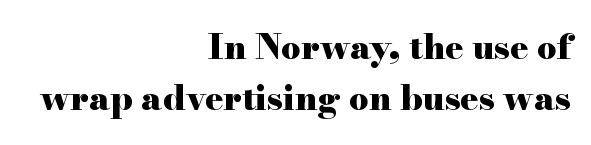
{"serif": "yes", "italic": "no", "bold": "yes", "weight": "heavy", "width": "wide", "stroke_contrast": "high", "x_height": "small", "monospaced": "no", "underline": "no", "align": "right", "line_spacing": "normal", "line_spacing_ratio": 1.51, "letter_spacing": "normal", "letter_spacing_em": 0.0, "glyph_px": 34}
